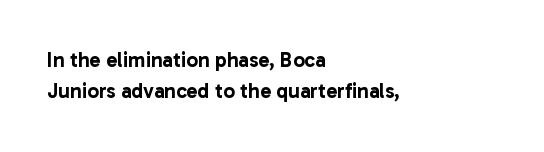
Q: Is the text italic (slanted)? A: No, it is upright.
Q: Is the text underlined? A: No.
Q: How is the paragraph aligned? A: Left-aligned.
Q: Is the spacing between letters normal or unusually wide? A: Normal.
Q: Is the spacing between lines tight, normal or loose? A: Normal.
